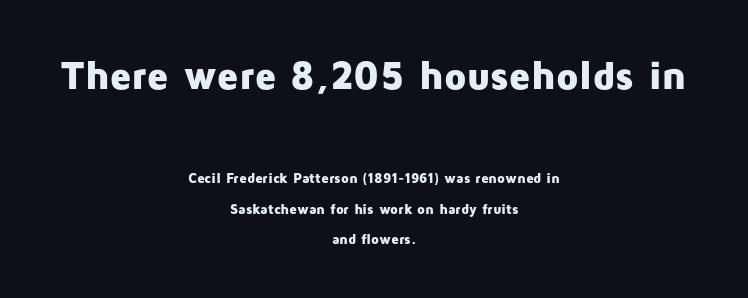
The image shows 40 px heavy sans-serif type, upright; set centered, loose line spacing (2.18x), normal letter spacing, not underlined; the first (top) block is 2.86x larger; low stroke contrast and a medium x-height.
